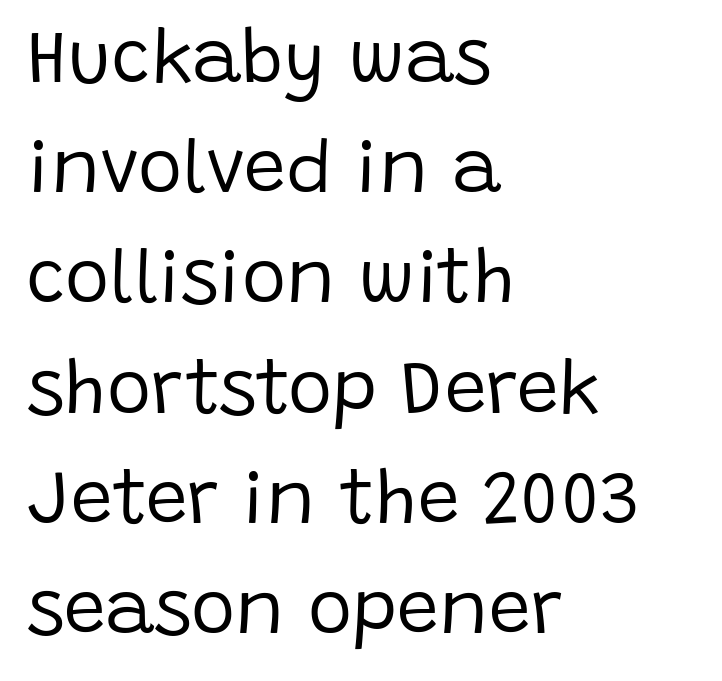
The image shows 75 px regular-weight sans-serif type, upright; set left-aligned, normal line spacing (1.47x), normal letter spacing, not underlined; low stroke contrast and a large x-height.
